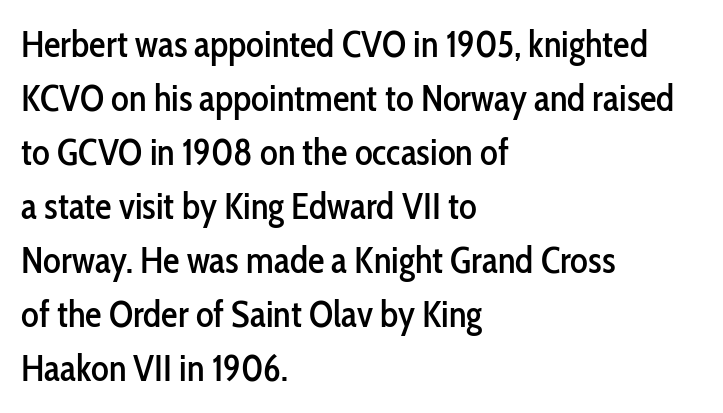
Q: Is the text italic (slanted)? A: No, it is upright.
Q: Is the typeface a serif or a sans-serif typeface? A: Sans-serif.
Q: Is the text underlined? A: No.
Q: How is the paragraph aligned? A: Left-aligned.
Q: Is the spacing between letters normal or unusually wide? A: Normal.
Q: Is the spacing between lines tight, normal or loose? A: Normal.
Q: Width (condensed, normal, or wide)? A: Condensed.
Q: Stroke contrast? A: Low.
Q: x-height? A: Medium.
Q: Monospaced? A: No.
